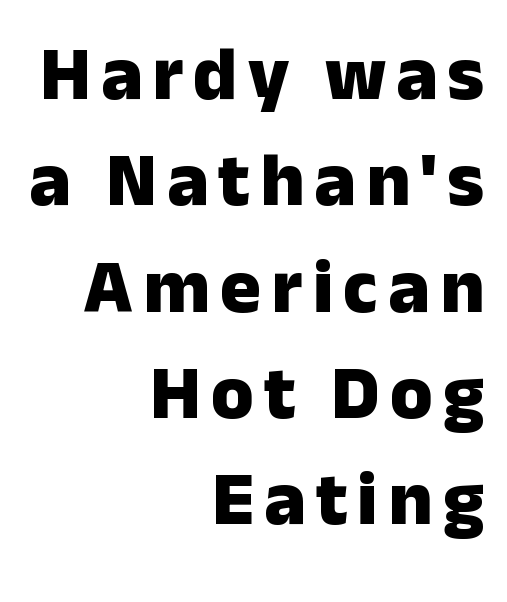
{"serif": "no", "italic": "no", "bold": "yes", "weight": "heavy", "width": "normal", "stroke_contrast": "low", "x_height": "medium", "monospaced": "no", "underline": "no", "align": "right", "line_spacing": "normal", "line_spacing_ratio": 1.38, "glyph_px": 77}
